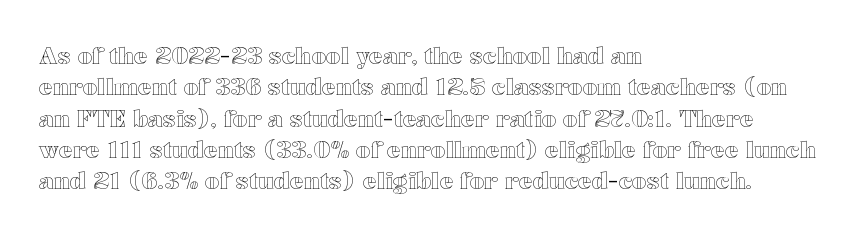
Q: Is the text italic (slanted)? A: No, it is upright.
Q: Is the text underlined? A: No.
Q: How is the paragraph aligned? A: Left-aligned.
Q: Is the spacing between letters normal or unusually wide? A: Normal.
Q: Is the spacing between lines tight, normal or loose? A: Normal.
